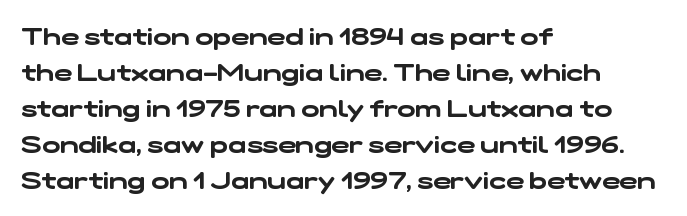
{"underline": "no", "align": "left", "line_spacing": "normal", "line_spacing_ratio": 1.5, "letter_spacing": "normal", "letter_spacing_em": 0.0, "glyph_px": 24}
